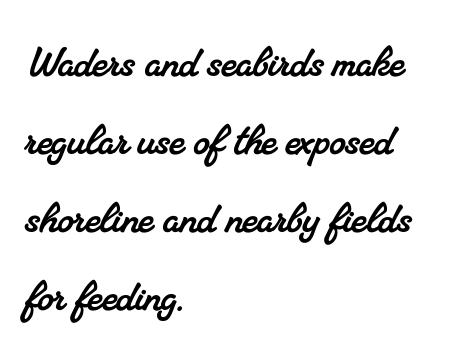
Nobody touched the tracking dial on this one. Spacing verdict: proportional, widths tailored to each character. The characters display serif detailing at their extremities. Interline gaps are of average width in this sample. The string is rendered with underlining switched off. Every row of glyphs begins at an identical x-position on the left.
